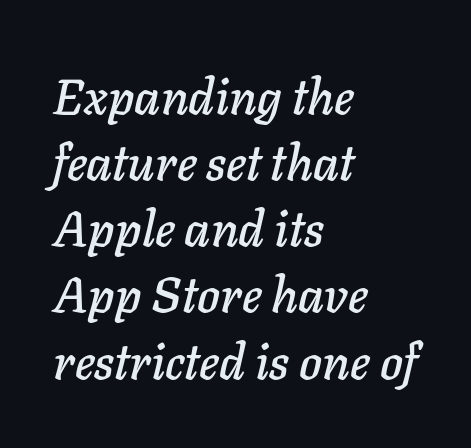
{"italic": "yes", "lean": "right", "slant_degrees": 11, "width": "normal", "stroke_contrast": "low", "x_height": "medium", "monospaced": "no", "underline": "no", "align": "left", "line_spacing": "normal", "line_spacing_ratio": 1.35, "letter_spacing": "normal", "letter_spacing_em": 0.0, "glyph_px": 49}
